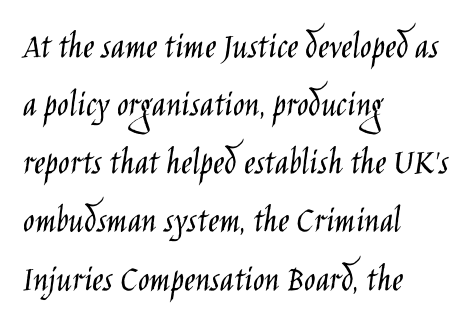
{"serif": "no", "bold": "no", "weight": "light", "width": "condensed", "stroke_contrast": "low", "x_height": "large", "monospaced": "no", "underline": "no", "align": "left", "line_spacing": "normal", "line_spacing_ratio": 1.53, "letter_spacing": "normal", "letter_spacing_em": 0.0, "glyph_px": 38}
